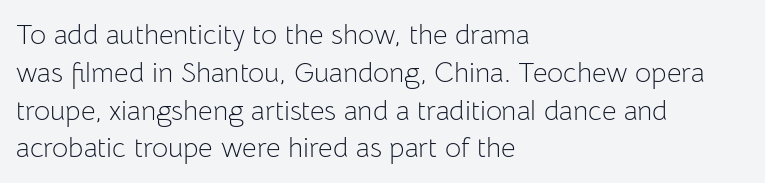
The passage shown is not bold in any degree. This sample is left-justified, so line endings fall wherever the words run out. Anything drawn beneath the words? Only blank space. The passage shown is typed in a proportional face where columns would drift. The tracking reads as untouched default to a designer's eye. Do the letters lean? They stand straight.
